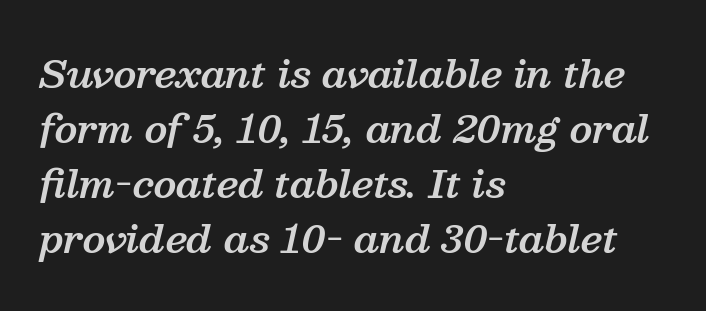
The leading is moderate, giving the passage an even texture. Tracking value appears to be zero — textbook default spacing. The rendering uses natural spacing where letterforms have individual widths. Note: serifs present on the glyphs.
